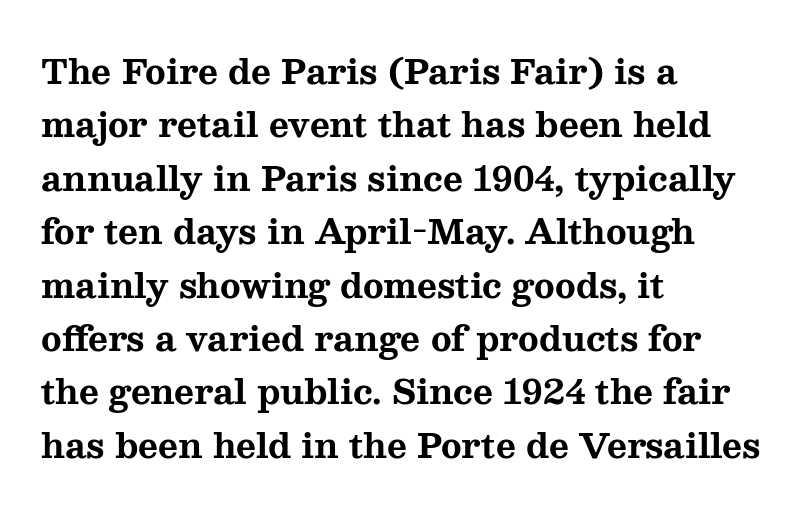
These lines carry a lot of weight — the face is fully bold. The rendering uses natural spacing where letterforms have individual widths. The glyphs are unaccompanied by any horizontal stroke below them. A normal amount of white space separates one row of letters from the next.
